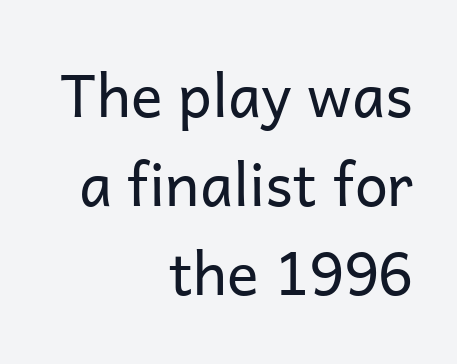
{"serif": "no", "italic": "no", "bold": "no", "weight": "regular", "width": "normal", "stroke_contrast": "low", "x_height": "medium", "monospaced": "no", "underline": "no", "align": "right", "line_spacing": "normal", "line_spacing_ratio": 1.51, "letter_spacing": "normal", "letter_spacing_em": 0.0, "glyph_px": 59}
